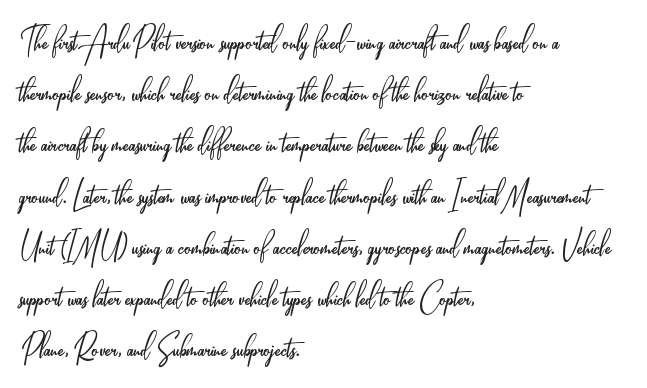
{"serif": "no", "bold": "no", "weight": "light", "width": "condensed", "stroke_contrast": "low", "x_height": "small", "monospaced": "no", "underline": "no", "align": "left", "line_spacing": "normal", "line_spacing_ratio": 1.25, "letter_spacing": "normal", "letter_spacing_em": 0.0, "glyph_px": 41}
